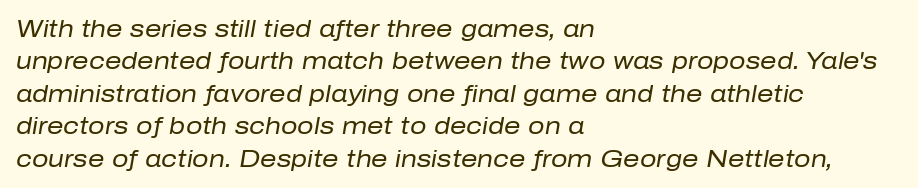
The lines sit at an ordinary, default distance from one another. Underline: absent. The specimen reads as italic at a glance. One-word summary of the alignment: left. Words appear dense and cohesive because spacing is normal. Stroke mass is kept to a normal reading level or below.
